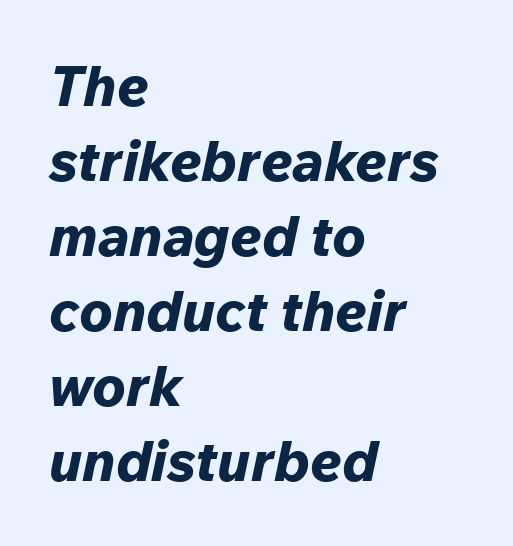
Q: Is the text bold? A: Yes.
Q: Is the text italic (slanted)? A: Yes, it leans right by about 12 degrees.
Q: Is the text underlined? A: No.
Q: How is the paragraph aligned? A: Left-aligned.
Q: Is the spacing between letters normal or unusually wide? A: Normal.
Q: Is the spacing between lines tight, normal or loose? A: Normal.
Q: Width (condensed, normal, or wide)? A: Normal.
Q: Stroke contrast? A: Low.
Q: x-height? A: Medium.
Q: Monospaced? A: No.
